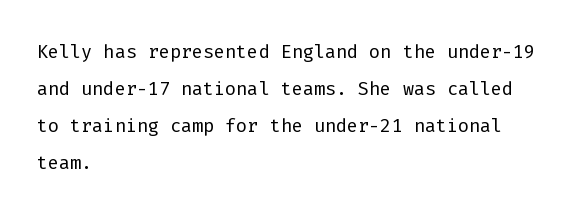
Q: Is the text bold? A: No.
Q: Is the text italic (slanted)? A: No, it is upright.
Q: Is the text underlined? A: No.
Q: How is the paragraph aligned? A: Left-aligned.
Q: Is the spacing between letters normal or unusually wide? A: Normal.
Q: Is the spacing between lines tight, normal or loose? A: Normal.
